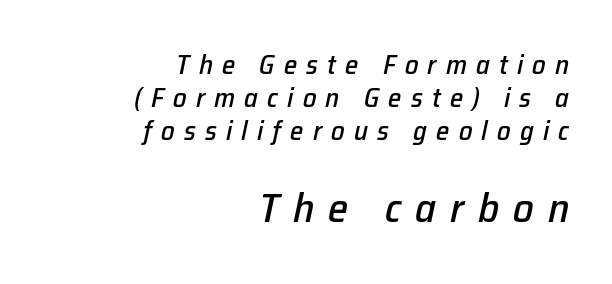
The words here are not underlined. The ragged edge is on the left, which tells us the setting is flush right. Compared with ordinary roman type, these characters are visibly tilted. Note the varied advance widths — an 'i' is clearly narrower than an 'm'. Loose tracking; the words dissolve into strings of separated letters. You get the small type first, then a jump to larger type.
